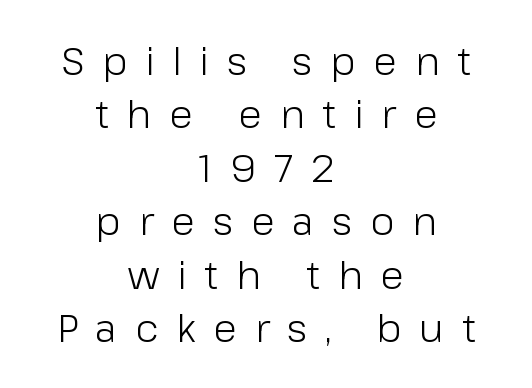
Q: Is the text bold? A: No.
Q: Is the text italic (slanted)? A: No, it is upright.
Q: Is the typeface a serif or a sans-serif typeface? A: Sans-serif.
Q: Is the text underlined? A: No.
Q: How is the paragraph aligned? A: Centered.
Q: Is the spacing between letters normal or unusually wide? A: Unusually wide.
Q: Is the spacing between lines tight, normal or loose? A: Normal.
Q: Width (condensed, normal, or wide)? A: Normal.
Q: Stroke contrast? A: Low.
Q: x-height? A: Medium.
Q: Monospaced? A: No.
